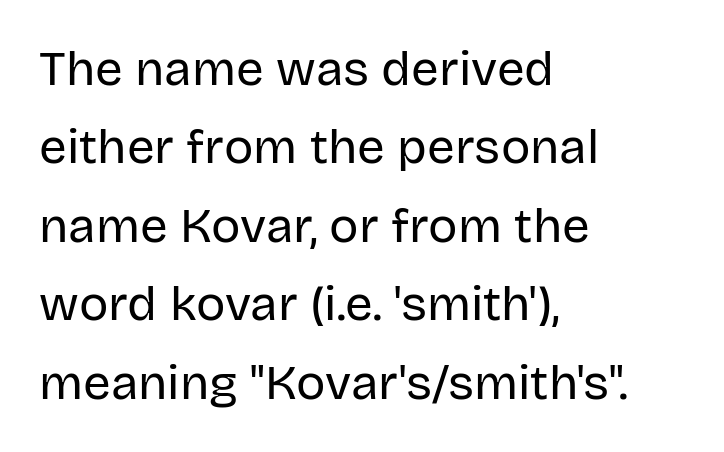
The image shows 49 px regular-weight sans-serif type, upright; set left-aligned, normal line spacing (1.6x), normal letter spacing, not underlined; low stroke contrast and a large x-height.
